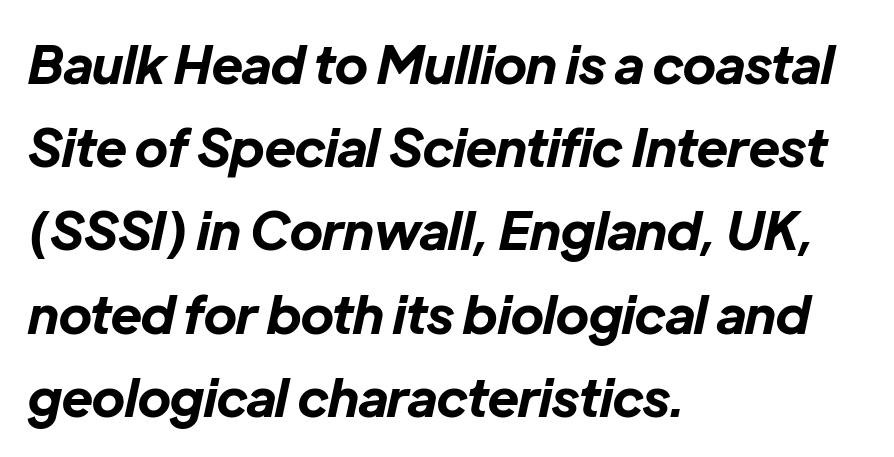
The image shows 52 px bold type, italic (leaning right); set left-aligned, normal line spacing (1.6x), normal letter spacing, not underlined; low stroke contrast and a medium x-height.
